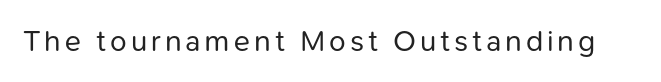
Q: Is the text bold? A: No.
Q: Is the text italic (slanted)? A: No, it is upright.
Q: Is the typeface a serif or a sans-serif typeface? A: Sans-serif.
Q: Is the text underlined? A: No.
Q: Width (condensed, normal, or wide)? A: Normal.
Q: Stroke contrast? A: Low.
Q: x-height? A: Medium.
Q: Monospaced? A: No.
